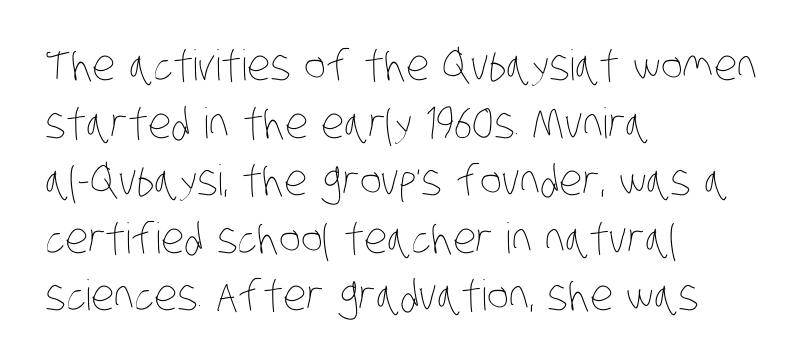
Each stroke keeps to a modest, everyday thickness or less. Rule under the text: the space is simply empty. The designer left line spacing at the default. Caption: standard tracking, unaltered. Horizontally, the lines are justified to the leading edge only.
